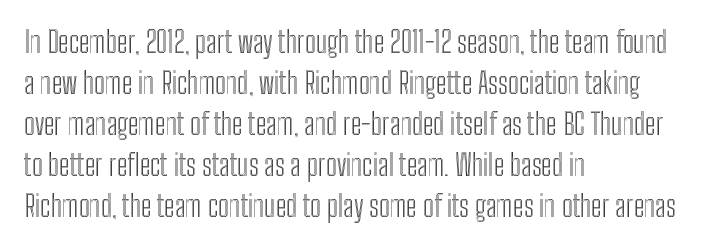
The image shows 29 px condensed type, upright; set left-aligned, normal line spacing (1.41x), normal letter spacing, not underlined; a medium x-height.
